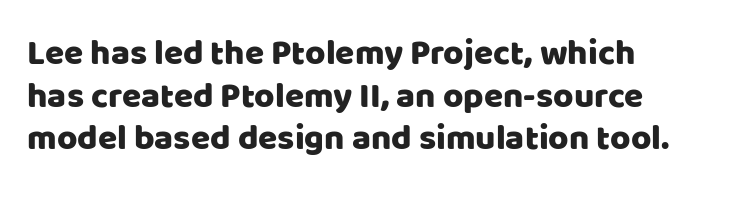
The compositor pushed each line to the left boundary. Observe the ordinary spacing: letters are neighbours, not strangers. The gap between lines stays unmarked. Examine the stroke ends and you'll find no serifs. Designer's note — italics off, roman on. Each letter keeps its own natural width here, so spacing adapts to shape.
